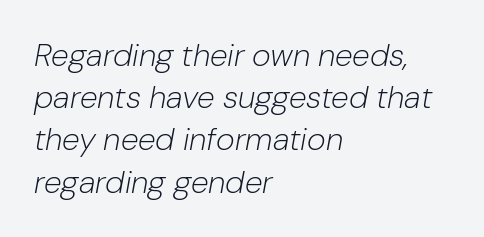
Q: Is the text bold? A: No.
Q: Is the text italic (slanted)? A: Yes, it leans right by about 10 degrees.
Q: Is the text underlined? A: No.
Q: How is the paragraph aligned? A: Left-aligned.
Q: Is the spacing between letters normal or unusually wide? A: Normal.
Q: Is the spacing between lines tight, normal or loose? A: Normal.
Q: Width (condensed, normal, or wide)? A: Normal.
Q: Stroke contrast? A: Low.
Q: x-height? A: Medium.
Q: Monospaced? A: No.
